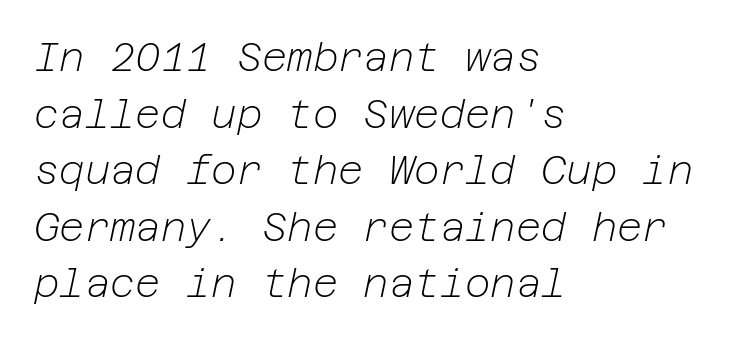
{"italic": "yes", "lean": "right", "slant_degrees": 12, "bold": "no", "weight": "light", "width": "normal", "stroke_contrast": "low", "x_height": "medium", "underline": "no", "align": "left", "line_spacing": "normal", "line_spacing_ratio": 1.45, "letter_spacing": "normal", "letter_spacing_em": 0.0, "glyph_px": 39}
